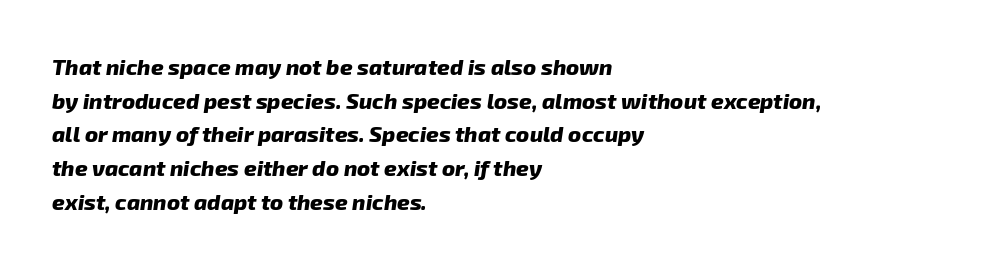
{"bold": "yes", "underline": "no", "align": "left", "line_spacing": "normal", "line_spacing_ratio": 1.53, "letter_spacing": "normal", "letter_spacing_em": 0.0, "glyph_px": 22}
